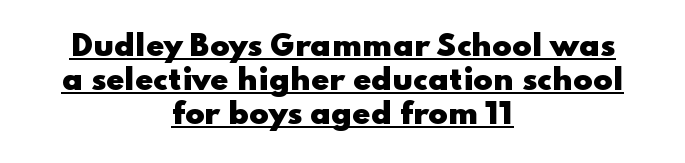
Q: Is the text bold? A: Yes.
Q: Is the text italic (slanted)? A: No, it is upright.
Q: Is the typeface a serif or a sans-serif typeface? A: Sans-serif.
Q: Is the text underlined? A: Yes.
Q: How is the paragraph aligned? A: Centered.
Q: Is the spacing between letters normal or unusually wide? A: Normal.
Q: Width (condensed, normal, or wide)? A: Wide.
Q: Stroke contrast? A: Low.
Q: x-height? A: Small.
Q: Monospaced? A: No.
